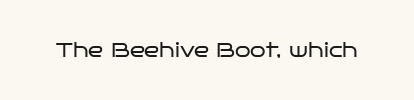
The image shows 20 px text type, upright; set normal letter spacing, not underlined.
